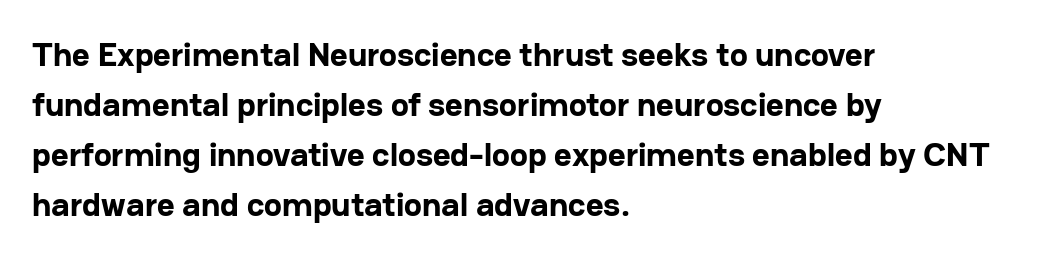
The image shows 34 px bold sans-serif type, upright; set left-aligned, normal line spacing (1.47x), normal letter spacing, not underlined; low stroke contrast and a medium x-height.
